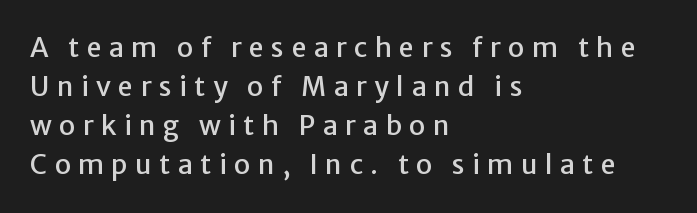
Q: Is the text italic (slanted)? A: No, it is upright.
Q: Is the text underlined? A: No.
Q: How is the paragraph aligned? A: Left-aligned.
Q: Is the spacing between letters normal or unusually wide? A: Unusually wide.
Q: Is the spacing between lines tight, normal or loose? A: Normal.
